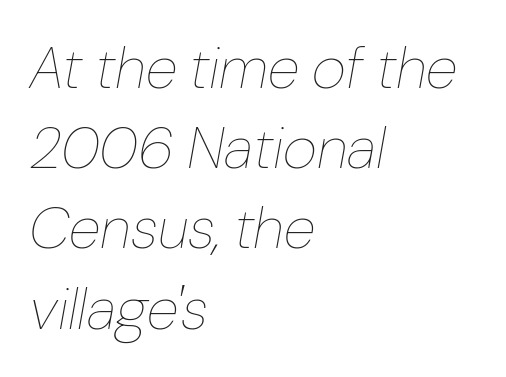
{"italic": "yes", "lean": "right", "slant_degrees": 10, "bold": "no", "weight": "thin", "width": "normal", "stroke_contrast": "low", "x_height": "medium", "monospaced": "no", "underline": "no", "align": "left", "line_spacing": "normal", "line_spacing_ratio": 1.36, "letter_spacing": "normal", "letter_spacing_em": 0.0, "glyph_px": 59}
